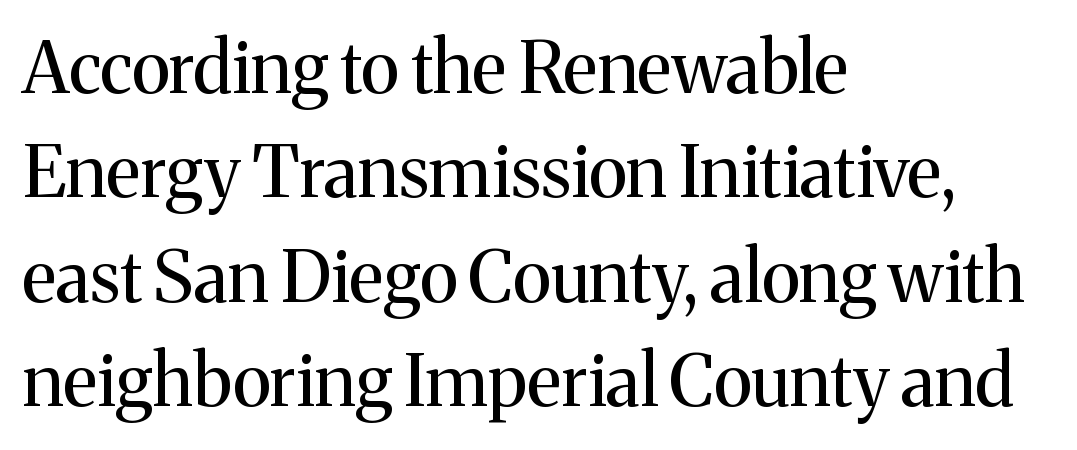
A clean baseline with only descenders dipping below it. Normally led — the rows are evenly, conventionally spaced. Style check: upright. These lines keep a tight, regular rhythm from letter to letter. Little horizontal feet cap the strokes, marking this as serif type. Line beginnings align vertically; line endings do not.
